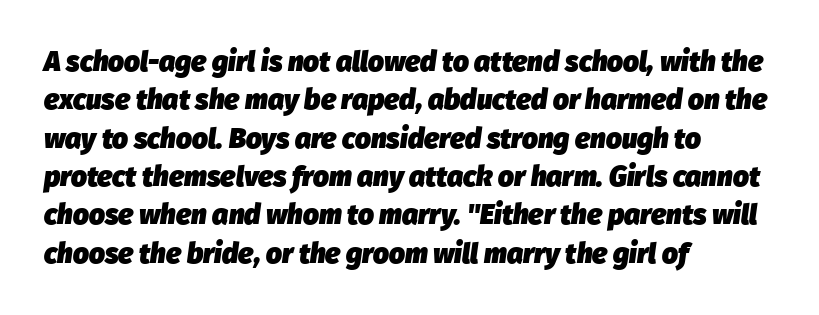
Q: Is the text bold? A: Yes.
Q: Is the text italic (slanted)? A: Yes, it leans right by about 8 degrees.
Q: Is the text underlined? A: No.
Q: How is the paragraph aligned? A: Left-aligned.
Q: Is the spacing between letters normal or unusually wide? A: Normal.
Q: Is the spacing between lines tight, normal or loose? A: Normal.
Q: Width (condensed, normal, or wide)? A: Normal.
Q: Stroke contrast? A: Low.
Q: x-height? A: Medium.
Q: Monospaced? A: No.
